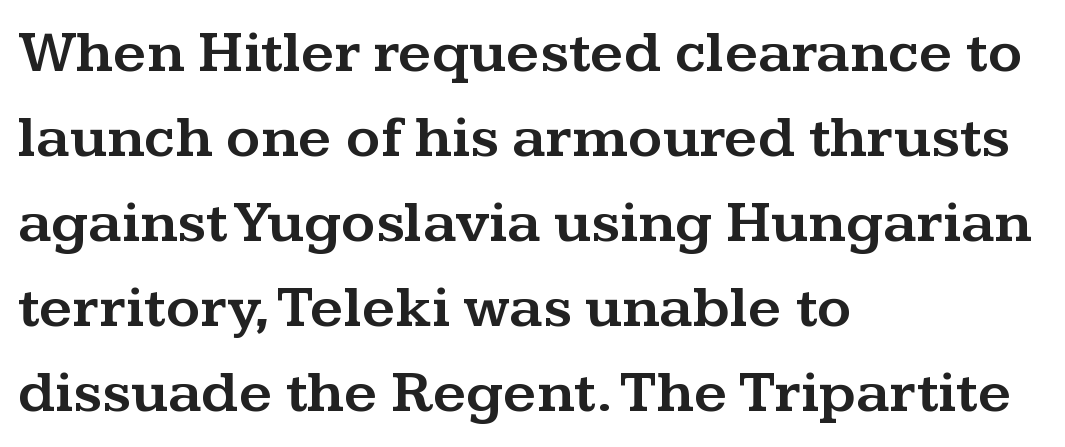
Is there much room between lines? A standard amount, neither cramped nor airy. Descender tails drop into unmarked territory. Serifs: yes, visible at the terminals of the letterforms. Characters follow at the spacing the type designer built in.
